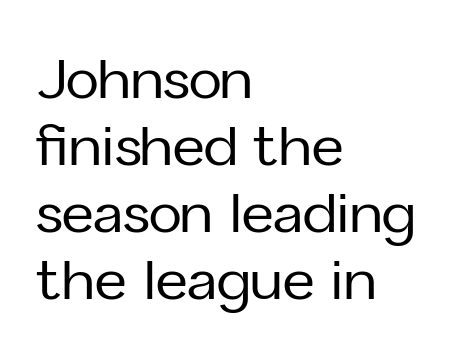
Q: Is the text italic (slanted)? A: No, it is upright.
Q: Is the typeface a serif or a sans-serif typeface? A: Sans-serif.
Q: Is the text underlined? A: No.
Q: How is the paragraph aligned? A: Left-aligned.
Q: Is the spacing between letters normal or unusually wide? A: Normal.
Q: Width (condensed, normal, or wide)? A: Normal.
Q: Stroke contrast? A: Low.
Q: x-height? A: Medium.
Q: Monospaced? A: No.
